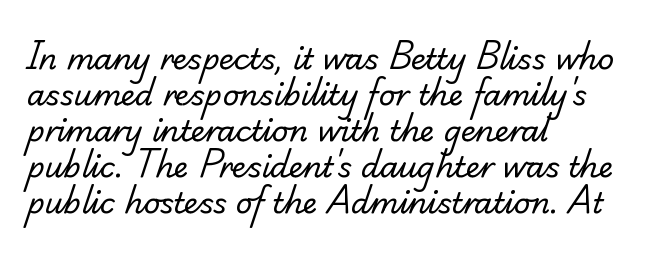
Q: Is the text bold? A: No.
Q: Is the typeface a serif or a sans-serif typeface? A: Serif.
Q: Is the text underlined? A: No.
Q: How is the paragraph aligned? A: Left-aligned.
Q: Is the spacing between letters normal or unusually wide? A: Normal.
Q: Width (condensed, normal, or wide)? A: Normal.
Q: Stroke contrast? A: Low.
Q: x-height? A: Small.
Q: Monospaced? A: No.
